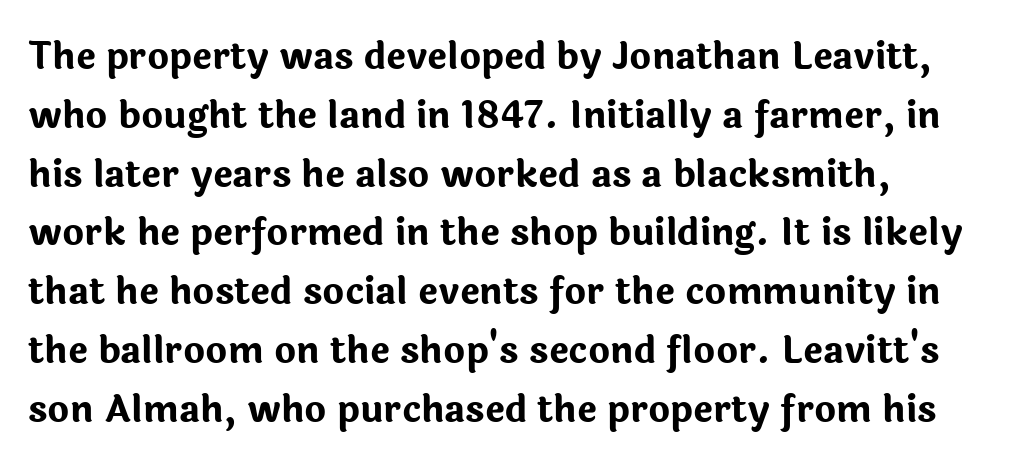
Each word holds together tightly as a unit, with standard inter-letter gaps. The space directly below the letters is spotless. Every letter is thick-stroked: bold, no question. These lines were composed using upright roman letters. Is there much room between lines? A standard amount, neither cramped nor airy. Are there feet on the stems? There aren't — it's a sans.
